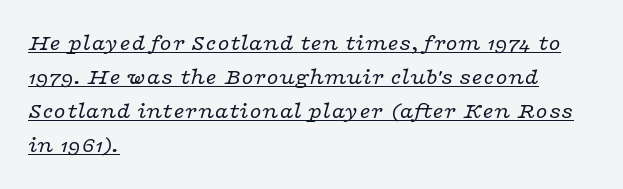
{"italic": "yes", "lean": "right", "slant_degrees": 16, "bold": "no", "underline": "yes", "align": "left", "line_spacing": "normal", "line_spacing_ratio": 1.42, "letter_spacing": "normal", "letter_spacing_em": 0.0, "glyph_px": 24}
